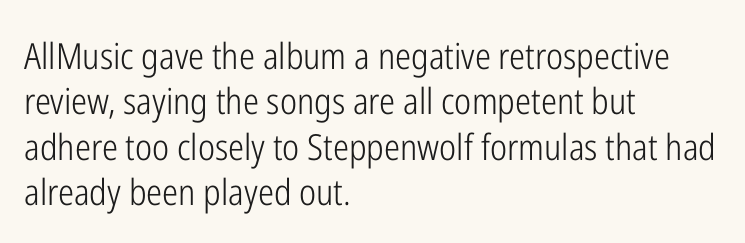
The image shows 36 px light, condensed sans-serif type, upright; set left-aligned, normal line spacing (1.26x), normal letter spacing, not underlined; low stroke contrast and a medium x-height.
